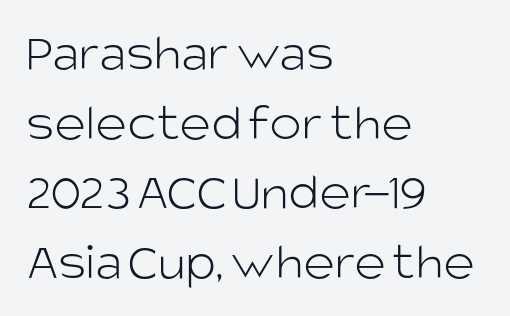
This is roman type, the default non-slanted kind. The passage shown is not bold in any degree. Teacher's note: observe the even left margin — that is flush-left alignment. Serif or sans? Sans — the stroke terminals are bare. Leading matches the norm, producing a regular column.
